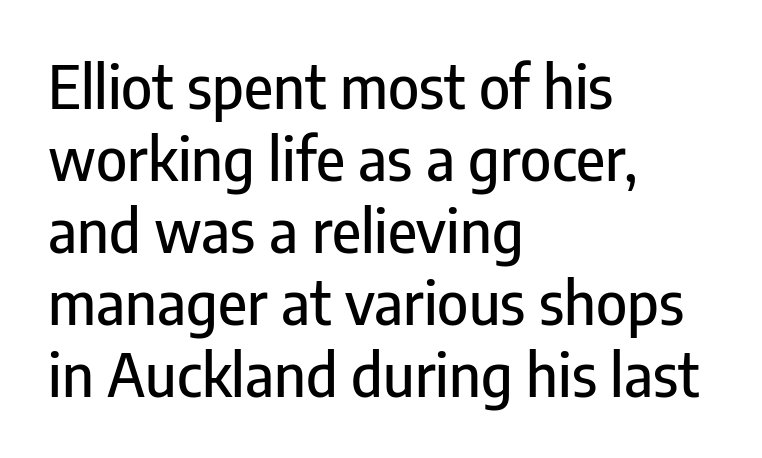
{"serif": "no", "italic": "no", "width": "condensed", "stroke_contrast": "low", "x_height": "medium", "monospaced": "no", "underline": "no", "align": "left", "line_spacing_ratio": 1.22, "letter_spacing": "normal", "letter_spacing_em": 0.0, "glyph_px": 59}
